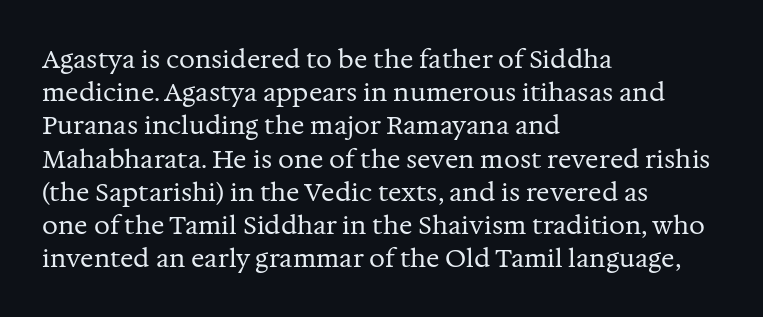
{"italic": "no", "bold": "no", "underline": "no", "align": "left", "line_spacing": "normal", "line_spacing_ratio": 1.33, "letter_spacing": "normal", "letter_spacing_em": 0.0, "glyph_px": 25}
